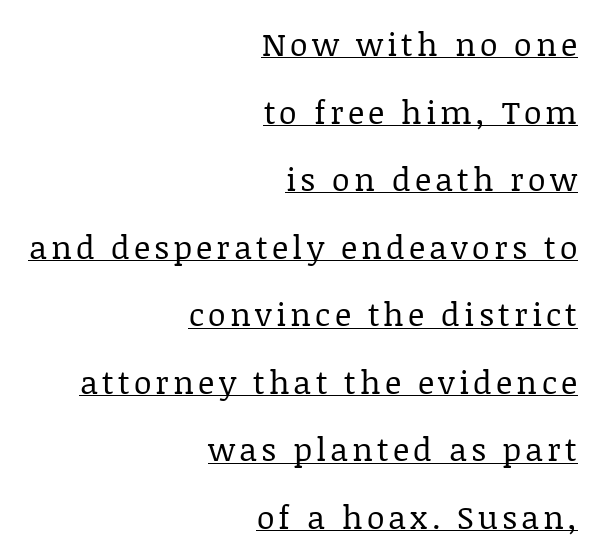
{"serif": "yes", "italic": "no", "bold": "no", "weight": "regular", "width": "normal", "stroke_contrast": "low", "x_height": "large", "monospaced": "no", "underline": "yes", "align": "right", "line_spacing": "loose", "line_spacing_ratio": 2.11, "glyph_px": 32}
